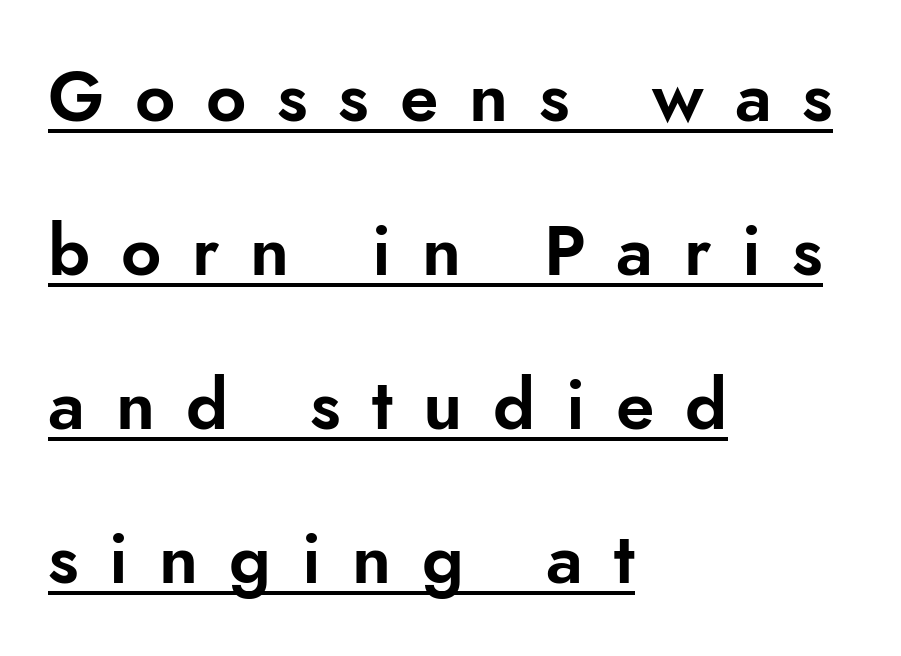
{"serif": "no", "italic": "no", "width": "normal", "stroke_contrast": "low", "x_height": "small", "monospaced": "no", "underline": "yes", "align": "left", "line_spacing": "loose", "line_spacing_ratio": 2.2, "letter_spacing": "wide", "letter_spacing_em": 0.44, "glyph_px": 70}
